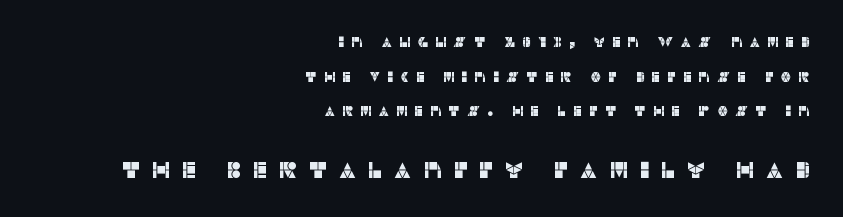
The image shows 23 px text type, upright; set right-aligned, loose line spacing (2.47x), unusually wide letter spacing (+0.46 em), not underlined; the second (bottom) block is 1.64x larger.
